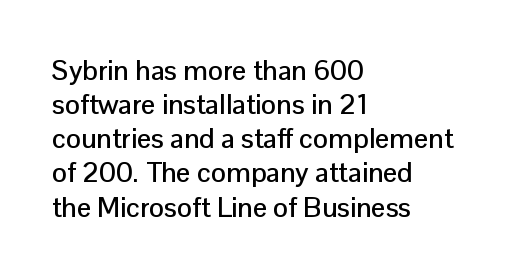
Q: Is the text italic (slanted)? A: No, it is upright.
Q: Is the typeface a serif or a sans-serif typeface? A: Sans-serif.
Q: Is the text underlined? A: No.
Q: How is the paragraph aligned? A: Left-aligned.
Q: Is the spacing between letters normal or unusually wide? A: Normal.
Q: Width (condensed, normal, or wide)? A: Normal.
Q: Stroke contrast? A: Low.
Q: x-height? A: Medium.
Q: Monospaced? A: No.
